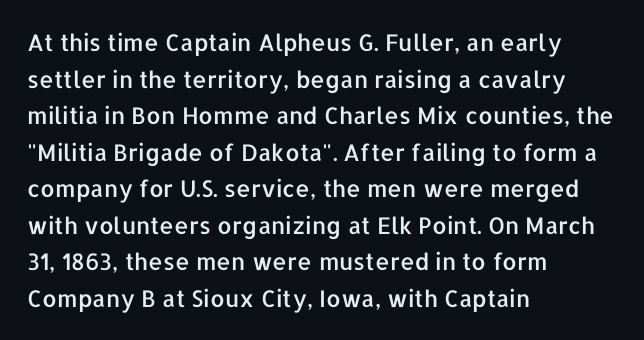
Q: Is the text italic (slanted)? A: No, it is upright.
Q: Is the text underlined? A: No.
Q: How is the paragraph aligned? A: Left-aligned.
Q: Is the spacing between letters normal or unusually wide? A: Normal.
Q: Is the spacing between lines tight, normal or loose? A: Normal.
